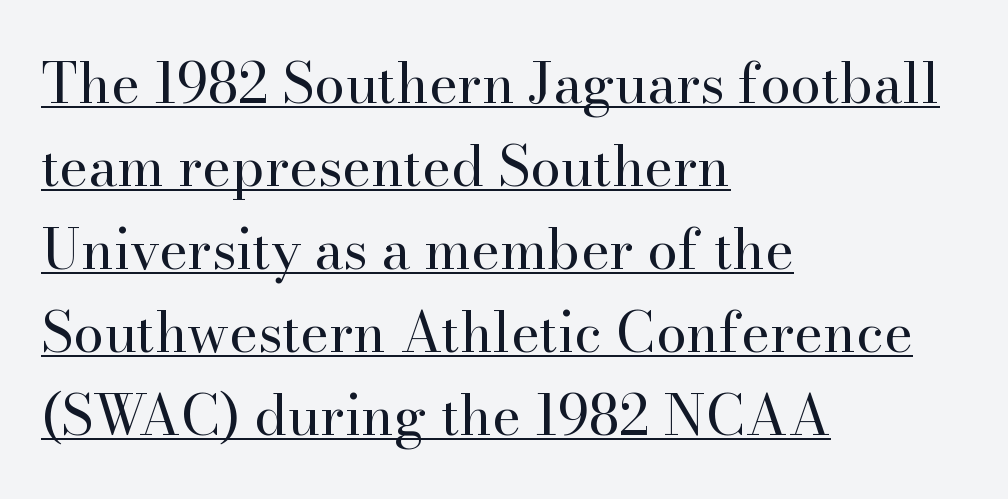
{"serif": "yes", "italic": "no", "bold": "no", "weight": "regular", "width": "normal", "stroke_contrast": "high", "x_height": "small", "monospaced": "no", "underline": "yes", "align": "left", "line_spacing": "normal", "line_spacing_ratio": 1.51, "letter_spacing": "normal", "letter_spacing_em": 0.0, "glyph_px": 55}
